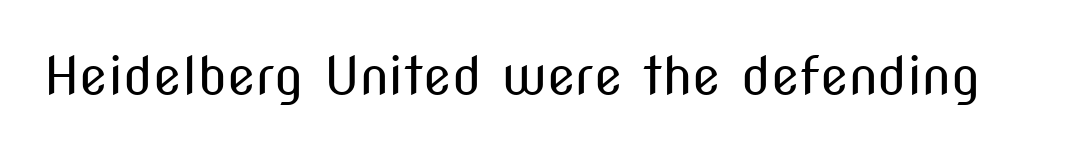
The image shows 52 px regular-weight, condensed sans-serif type, upright; set normal letter spacing, not underlined; medium stroke contrast and a medium x-height.
